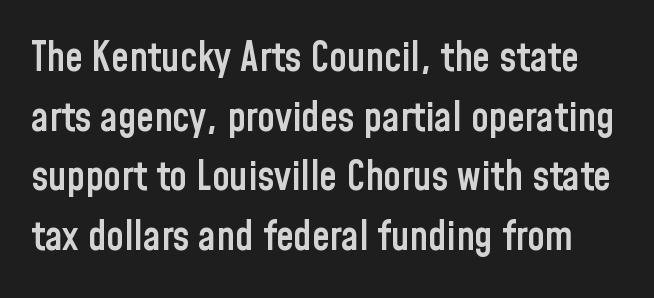
Honestly, the row spacing looks completely unremarkable. Short note: letters normally spaced. Serif or sans? Sans — the stroke terminals are bare. Each letter keeps its own natural width here, so spacing adapts to shape.
